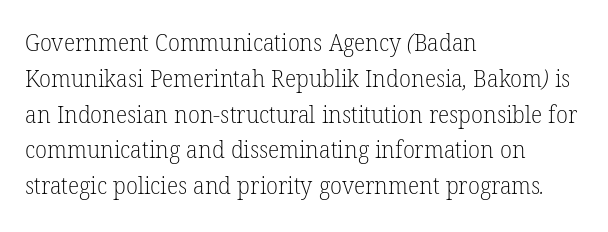
Q: Is the text bold? A: No.
Q: Is the text underlined? A: No.
Q: How is the paragraph aligned? A: Left-aligned.
Q: Is the spacing between letters normal or unusually wide? A: Normal.
Q: Is the spacing between lines tight, normal or loose? A: Normal.
